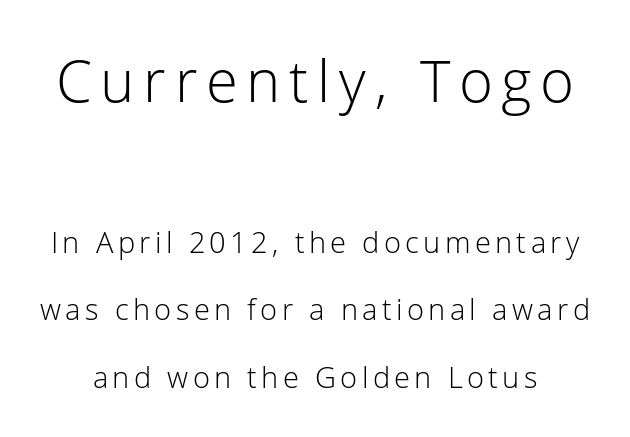
The image shows 58 px light sans-serif type, upright; set loose line spacing (2.33x), not underlined; the first (top) block is 2.0x larger; low stroke contrast and a medium x-height.
